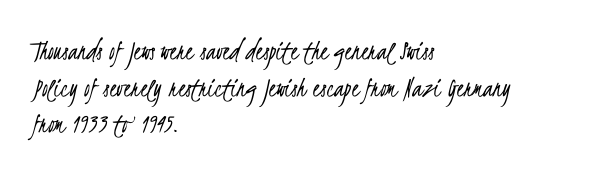
{"serif": "no", "bold": "no", "weight": "light", "width": "condensed", "stroke_contrast": "low", "x_height": "small", "monospaced": "no", "underline": "no", "align": "left", "line_spacing": "normal", "line_spacing_ratio": 1.26, "letter_spacing": "normal", "letter_spacing_em": 0.0, "glyph_px": 29}
